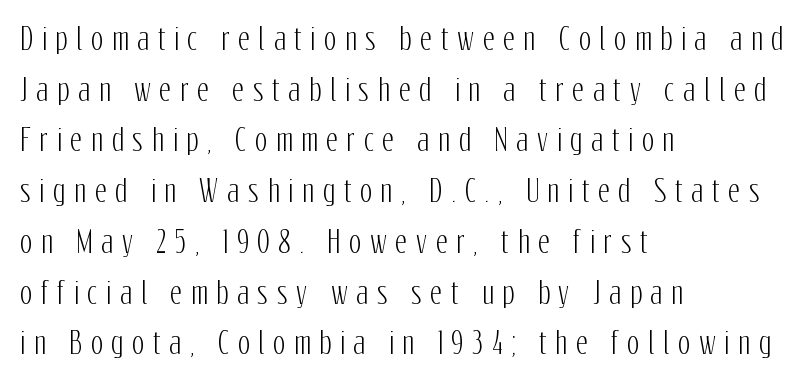
It's the straight-up-and-down kind of type. The zone under the glyphs is completely vacant. The type family on display is of the sans-serif kind. The rendering inserts visible extra space after every character. Is this a fixed-width face? No — the glyphs have proportional, varying widths. This sample is left-justified, so line endings fall wherever the words run out.
